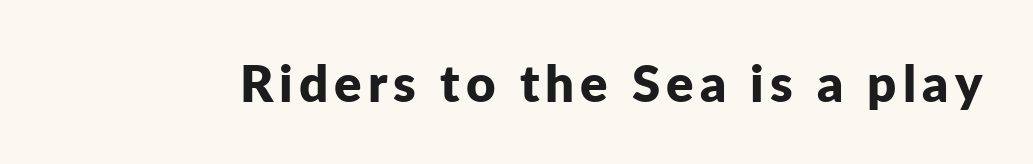
Q: Is the text bold? A: Yes.
Q: Is the text italic (slanted)? A: No, it is upright.
Q: Is the typeface a serif or a sans-serif typeface? A: Sans-serif.
Q: Is the text underlined? A: No.
Q: Width (condensed, normal, or wide)? A: Normal.
Q: Stroke contrast? A: Low.
Q: x-height? A: Medium.
Q: Monospaced? A: No.
